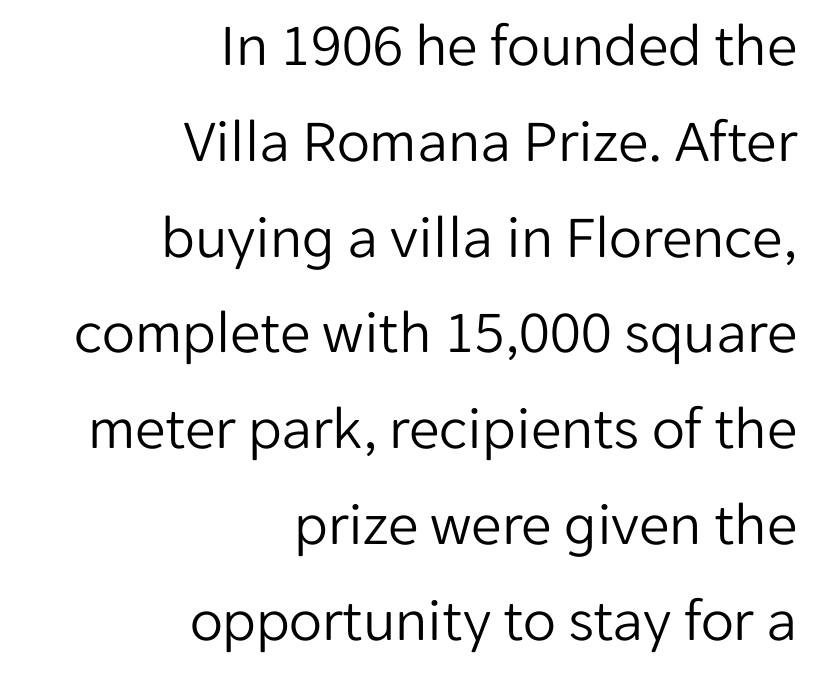
Q: Is the text bold? A: No.
Q: Is the text italic (slanted)? A: No, it is upright.
Q: Is the typeface a serif or a sans-serif typeface? A: Sans-serif.
Q: Is the text underlined? A: No.
Q: How is the paragraph aligned? A: Right-aligned.
Q: Is the spacing between letters normal or unusually wide? A: Normal.
Q: Is the spacing between lines tight, normal or loose? A: Normal.
Q: Width (condensed, normal, or wide)? A: Normal.
Q: Stroke contrast? A: Low.
Q: x-height? A: Medium.
Q: Monospaced? A: No.
